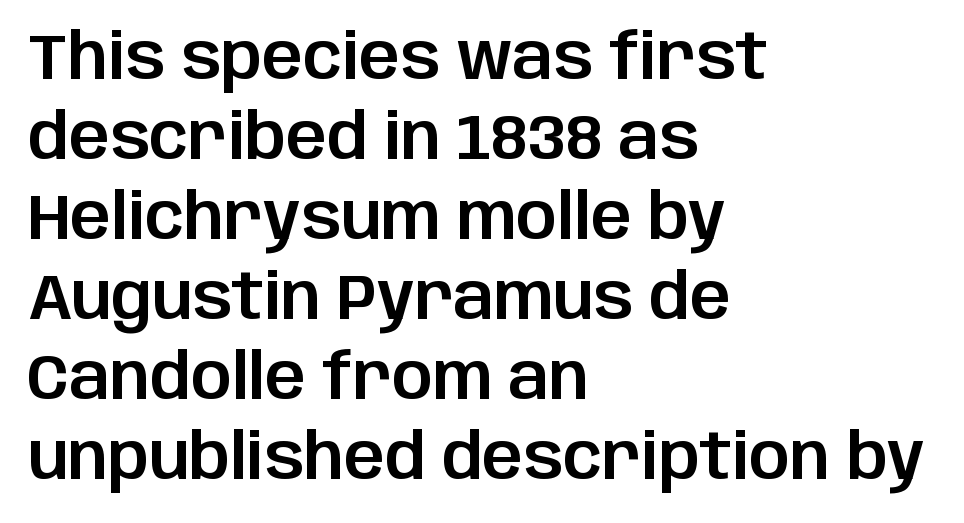
These lines were composed using upright roman letters. Underlining? Definitely not there. To sum up the face: it is a sans, with no serifs. There is no visible air inserted between adjacent glyphs.
